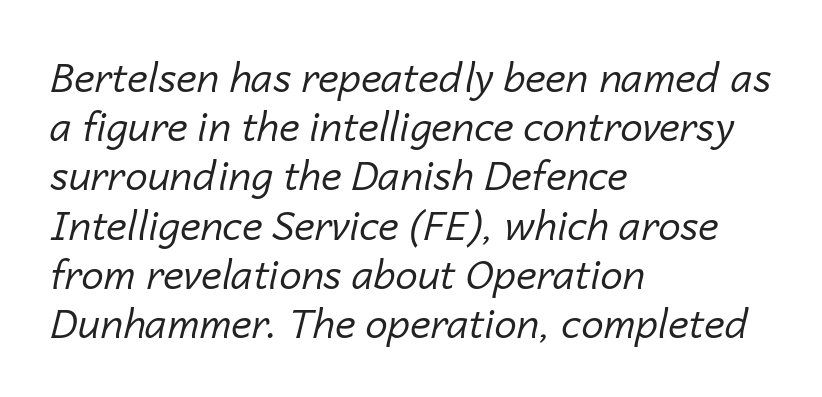
The image shows 40 px regular-weight type, italic (leaning right); set left-aligned, line spacing 1.23x, normal letter spacing, not underlined; low stroke contrast and a medium x-height.
